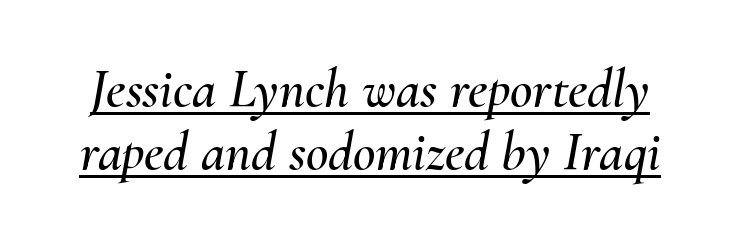
Q: Is the text italic (slanted)? A: Yes, it leans right by about 10 degrees.
Q: Is the text underlined? A: Yes.
Q: Is the spacing between letters normal or unusually wide? A: Normal.
Q: Is the spacing between lines tight, normal or loose? A: Tight.
Q: Width (condensed, normal, or wide)? A: Normal.
Q: Stroke contrast? A: Medium.
Q: x-height? A: Small.
Q: Monospaced? A: No.
